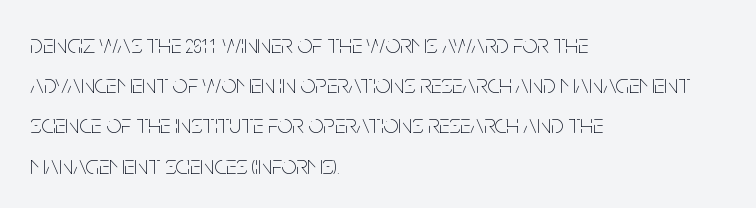
{"italic": "no", "bold": "no", "underline": "no", "align": "left", "line_spacing": "normal", "line_spacing_ratio": 1.49, "letter_spacing": "normal", "letter_spacing_em": 0.0, "glyph_px": 27}
